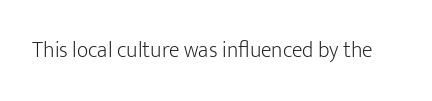
The space directly below the letters is spotless. Quick note: not italic, upright. The line texture is even and compact thanks to regular tracking. These glyphs show unthickened strokes, regular width or finer.
